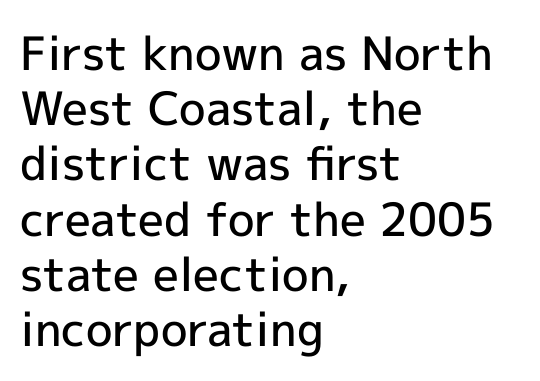
{"serif": "no", "italic": "no", "bold": "semi", "weight": "semibold", "width": "normal", "x_height": "medium", "monospaced": "no", "underline": "no", "align": "left", "line_spacing_ratio": 1.2, "letter_spacing": "normal", "letter_spacing_em": 0.0, "glyph_px": 46}
